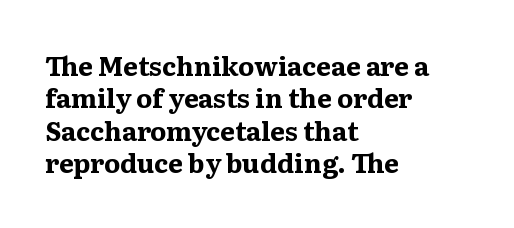
The image shows 26 px bold type, upright; set left-aligned, normal line spacing (1.25x), normal letter spacing, not underlined.
